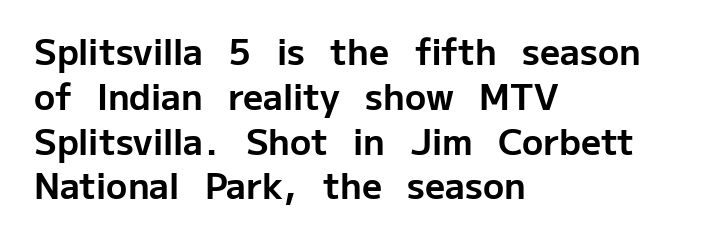
Q: Is the text bold? A: Yes.
Q: Is the text italic (slanted)? A: No, it is upright.
Q: Is the typeface a serif or a sans-serif typeface? A: Sans-serif.
Q: Is the text underlined? A: No.
Q: How is the paragraph aligned? A: Left-aligned.
Q: Is the spacing between letters normal or unusually wide? A: Normal.
Q: Is the spacing between lines tight, normal or loose? A: Normal.
Q: Width (condensed, normal, or wide)? A: Normal.
Q: Stroke contrast? A: Low.
Q: x-height? A: Medium.
Q: Monospaced? A: No.
